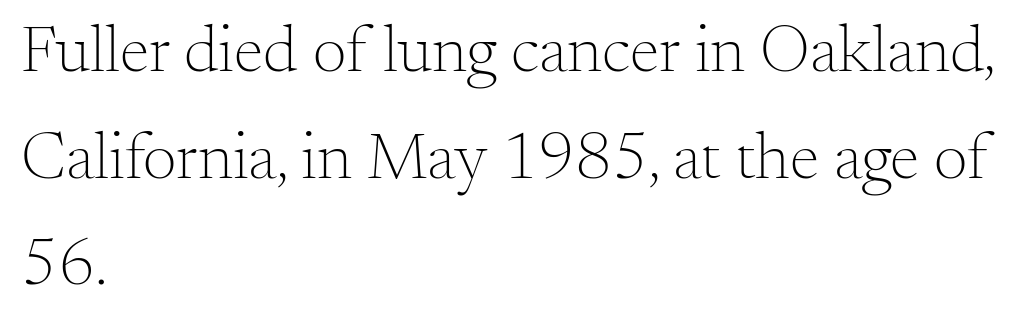
This rendering uses left alignment, leaving the right contour irregular. Descender tails drop into unmarked territory. No extra tracking has been applied to these lines. Letterform terminals end in serifs throughout the passage. These lines are rendered in a variable-pitch font. This is the regular roman posture of the typeface.
